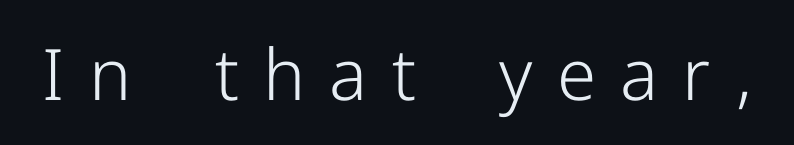
This sample uses a sans-serif face. Descender tails drop into unmarked territory. Stems and bowls with no extra thickness — not bold. Letter spacing: wide. Nope, not italic — everything's standing straight. Think of a printed novel: that variable character pitch is what you see here.
